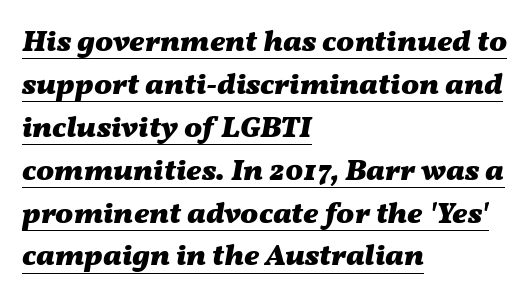
The image shows 30 px heavy, wide type, italic (leaning right); set left-aligned, normal line spacing (1.43x), normal letter spacing, underlined; medium stroke contrast and a medium x-height.
